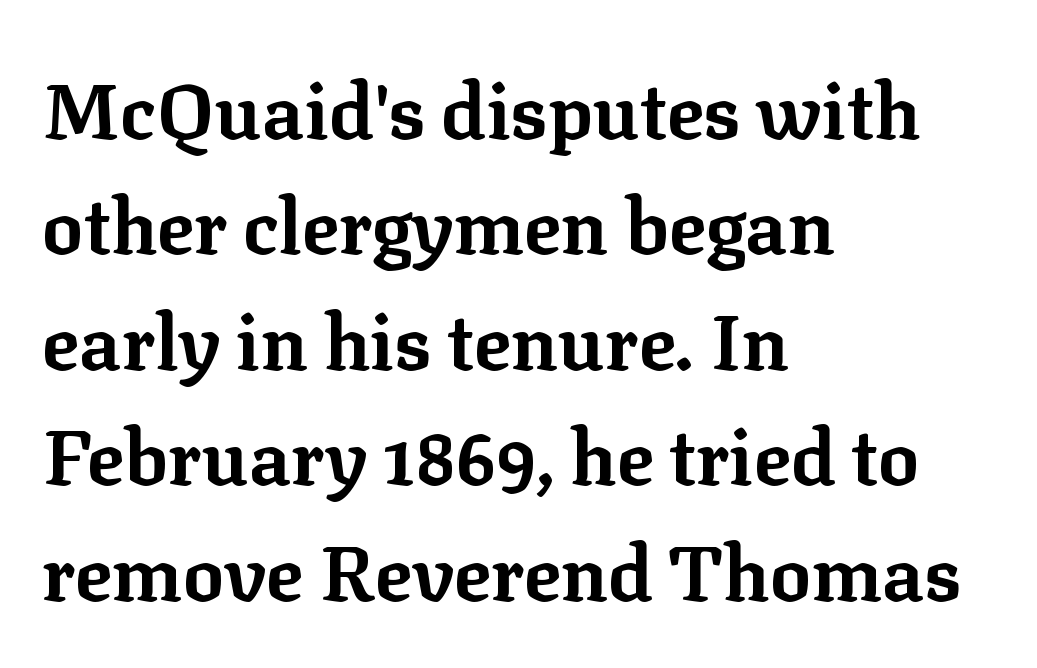
{"serif": "yes", "italic": "no", "bold": "yes", "weight": "bold", "width": "normal", "stroke_contrast": "low", "x_height": "medium", "monospaced": "no", "underline": "no", "align": "left", "line_spacing": "normal", "line_spacing_ratio": 1.5, "letter_spacing": "normal", "letter_spacing_em": 0.0, "glyph_px": 77}
